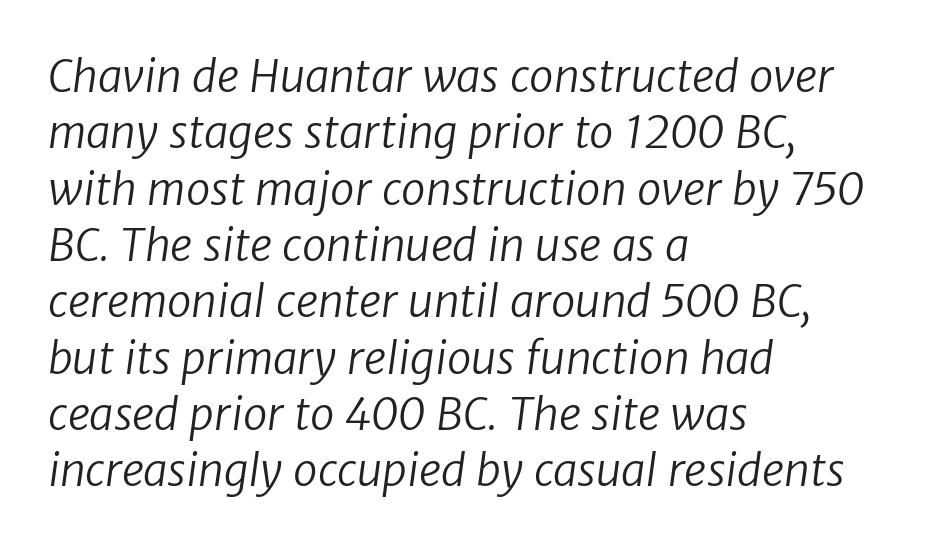
Is this a fixed-width face? No — the glyphs have proportional, varying widths. Beneath every word, the page is bare. Is the block centered? No — it sits flush against the left margin. Tracking value appears to be zero — textbook default spacing. Typographically, this falls in the sans-serif category. The leading is moderate, giving the passage an even texture.
